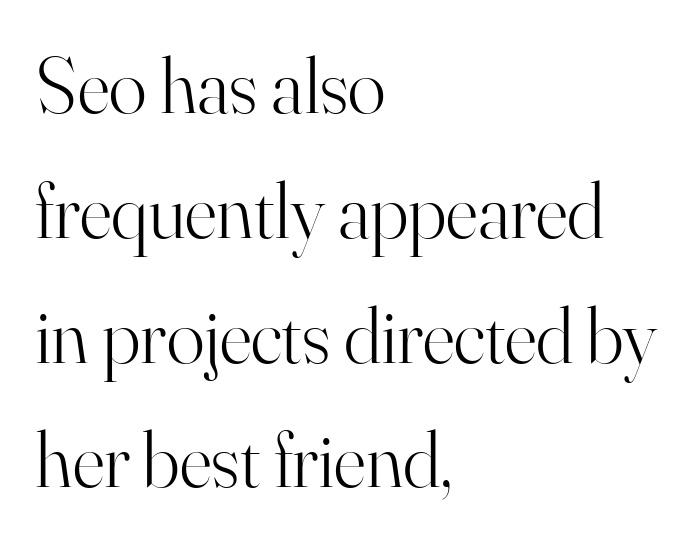
The image shows 79 px light serif type, upright; set left-aligned, normal line spacing (1.58x), normal letter spacing, not underlined; high stroke contrast and a small x-height.
